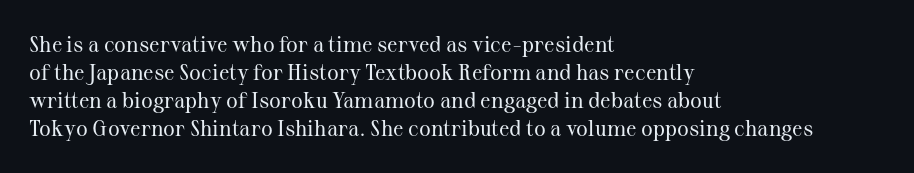
Q: Is the text bold? A: No.
Q: Is the text italic (slanted)? A: No, it is upright.
Q: Is the text underlined? A: No.
Q: How is the paragraph aligned? A: Left-aligned.
Q: Is the spacing between letters normal or unusually wide? A: Normal.
Q: Is the spacing between lines tight, normal or loose? A: Normal.
